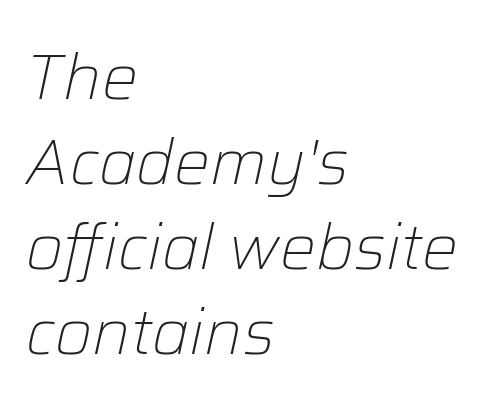
{"italic": "yes", "lean": "right", "slant_degrees": 12, "bold": "no", "weight": "light", "width": "normal", "stroke_contrast": "low", "x_height": "medium", "monospaced": "no", "underline": "no", "align": "left", "line_spacing": "normal", "line_spacing_ratio": 1.33, "letter_spacing": "normal", "letter_spacing_em": 0.0, "glyph_px": 64}
